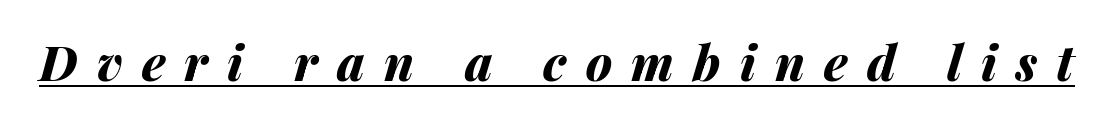
{"italic": "yes", "lean": "right", "slant_degrees": 14, "bold": "yes", "weight": "bold", "width": "normal", "stroke_contrast": "medium", "x_height": "medium", "monospaced": "no", "underline": "yes", "letter_spacing": "wide", "letter_spacing_em": 0.39, "glyph_px": 49}
